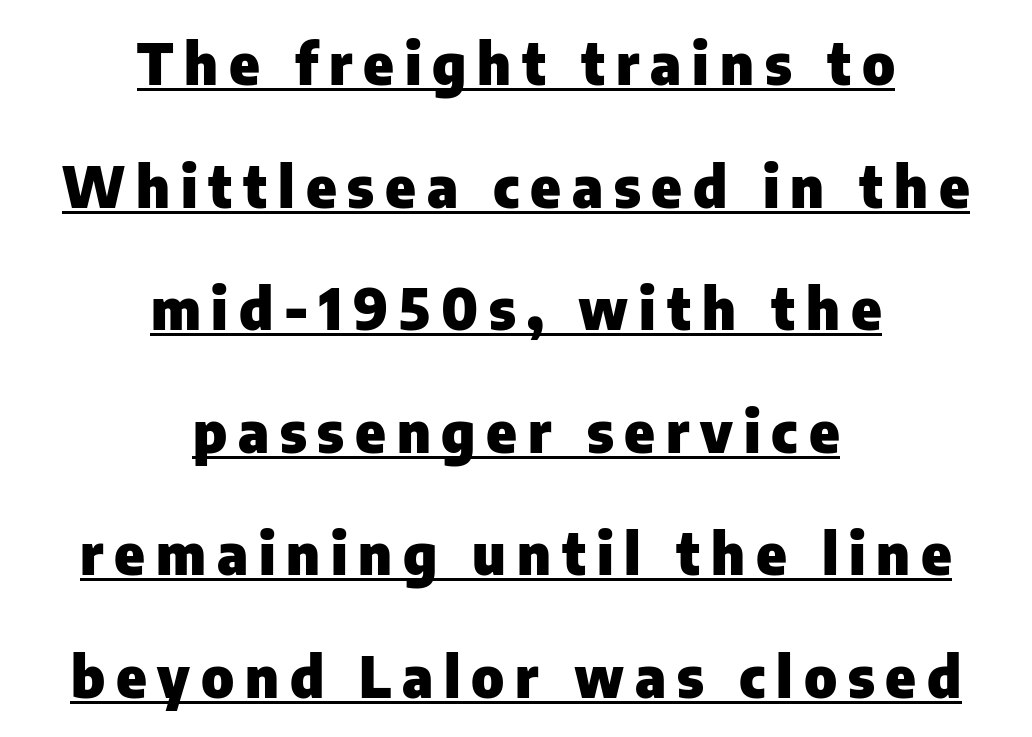
Typographic density is high because the face is bold. Varying glyph widths throughout — classic text-font behaviour. Does the type have serifs? No, each stem ends abruptly. Whoever set this chose breathing room over compactness in the vertical rhythm. When letters stand straight like this, we call the style roman or upright. The paragraph has two soft edges and a firm central axis.
